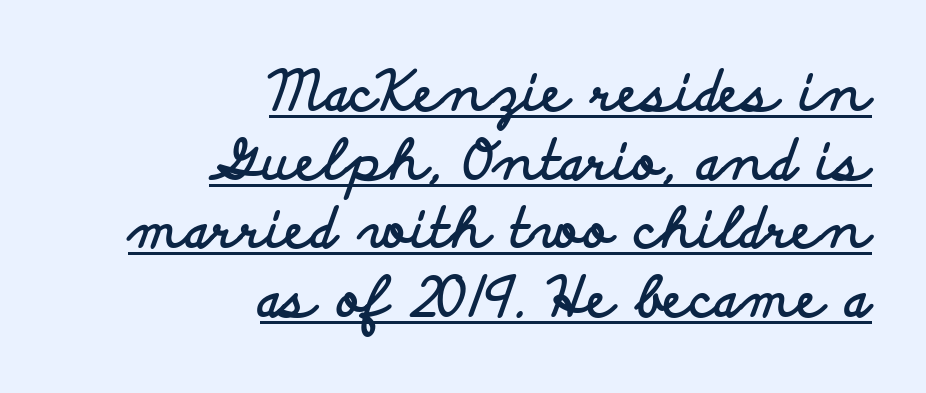
Q: Is the text bold? A: Yes.
Q: Is the text italic (slanted)? A: Yes.
Q: Is the typeface a serif or a sans-serif typeface? A: Sans-serif.
Q: Is the text underlined? A: Yes.
Q: How is the paragraph aligned? A: Right-aligned.
Q: Is the spacing between letters normal or unusually wide? A: Normal.
Q: Is the spacing between lines tight, normal or loose? A: Normal.
Q: Width (condensed, normal, or wide)? A: Wide.
Q: Stroke contrast? A: Low.
Q: x-height? A: Small.
Q: Monospaced? A: No.
